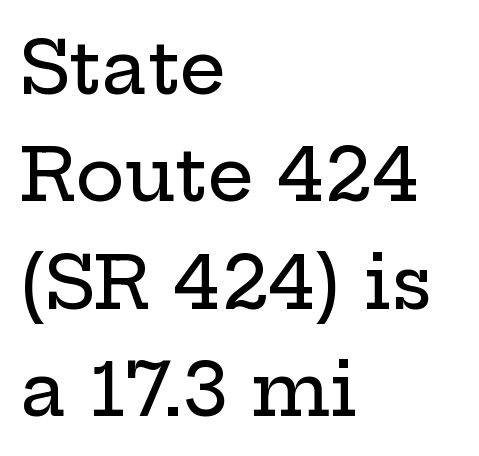
Q: Is the text italic (slanted)? A: No, it is upright.
Q: Is the typeface a serif or a sans-serif typeface? A: Serif.
Q: Is the text underlined? A: No.
Q: How is the paragraph aligned? A: Left-aligned.
Q: Is the spacing between letters normal or unusually wide? A: Normal.
Q: Is the spacing between lines tight, normal or loose? A: Normal.
Q: Width (condensed, normal, or wide)? A: Wide.
Q: Stroke contrast? A: Low.
Q: x-height? A: Medium.
Q: Monospaced? A: No.
